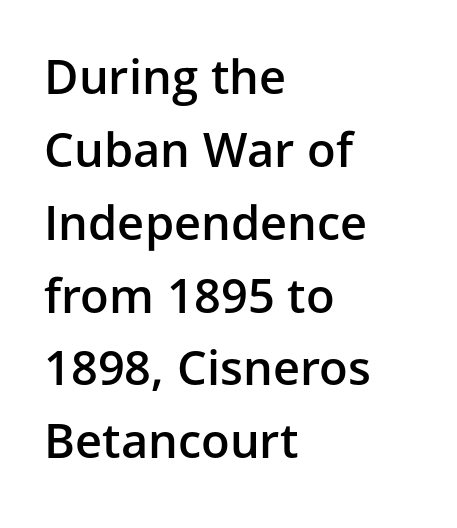
Q: Is the text bold? A: Semi-bold.
Q: Is the text italic (slanted)? A: No, it is upright.
Q: Is the typeface a serif or a sans-serif typeface? A: Sans-serif.
Q: Is the text underlined? A: No.
Q: How is the paragraph aligned? A: Left-aligned.
Q: Is the spacing between letters normal or unusually wide? A: Normal.
Q: Is the spacing between lines tight, normal or loose? A: Normal.
Q: Width (condensed, normal, or wide)? A: Normal.
Q: Stroke contrast? A: Low.
Q: x-height? A: Medium.
Q: Monospaced? A: No.
